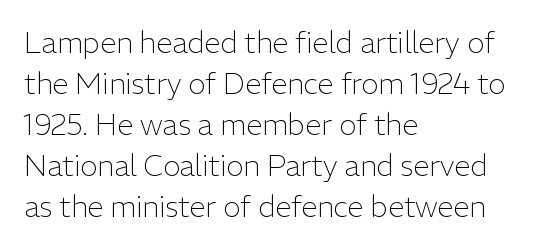
The image shows 29 px light sans-serif type, upright; set left-aligned, normal line spacing (1.41x), normal letter spacing, not underlined; low stroke contrast and a medium x-height.
